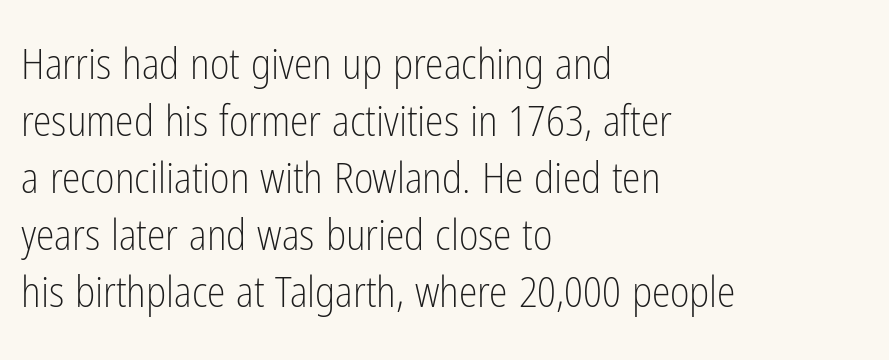
This rendering features lettering with no underline. In CSS terms this would be text-align: left. Note: no serifs on the glyphs. Observe the ordinary spacing: letters are neighbours, not strangers. Heaviness? Minimal to ordinary, like unemphasized prose. Normally led — the rows are evenly, conventionally spaced.
